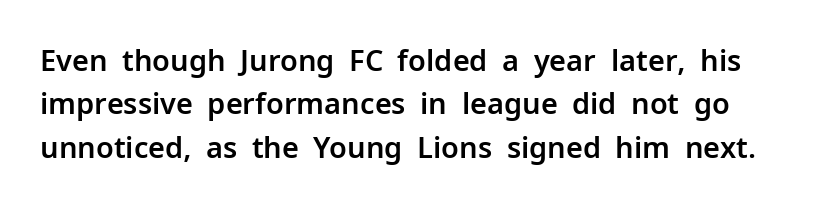
Q: Is the text italic (slanted)? A: No, it is upright.
Q: Is the typeface a serif or a sans-serif typeface? A: Sans-serif.
Q: Is the text underlined? A: No.
Q: Is the spacing between letters normal or unusually wide? A: Normal.
Q: Is the spacing between lines tight, normal or loose? A: Normal.
Q: Width (condensed, normal, or wide)? A: Normal.
Q: Stroke contrast? A: Low.
Q: x-height? A: Medium.
Q: Monospaced? A: No.
